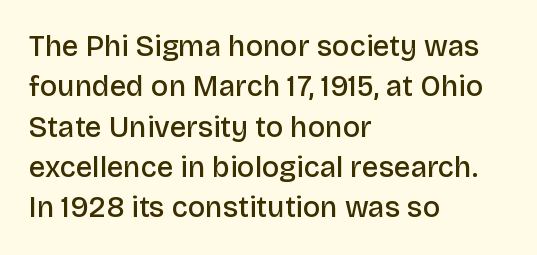
The image shows 29 px semibold sans-serif type, upright; set left-aligned, normal line spacing (1.39x), normal letter spacing, not underlined; low stroke contrast and a large x-height.
